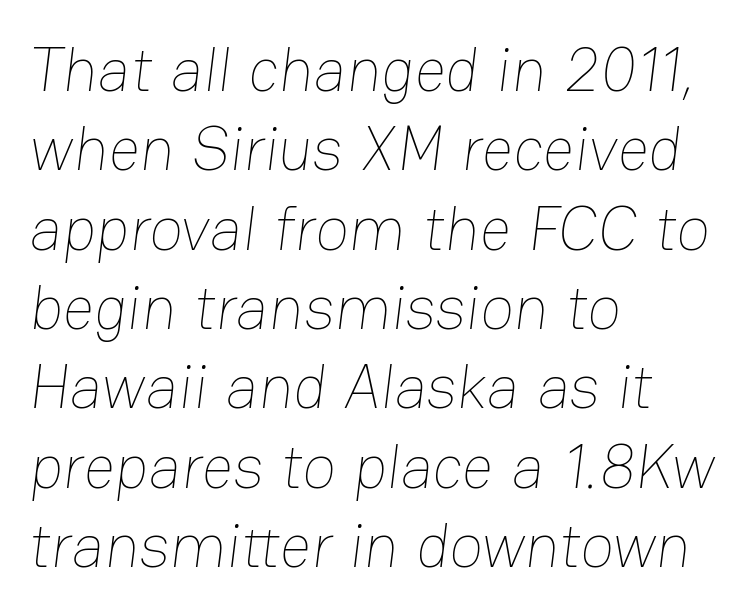
{"bold": "no", "weight": "thin", "width": "normal", "stroke_contrast": "low", "x_height": "medium", "monospaced": "no", "underline": "no", "align": "left", "line_spacing": "normal", "line_spacing_ratio": 1.28, "letter_spacing": "normal", "letter_spacing_em": 0.0, "glyph_px": 62}
